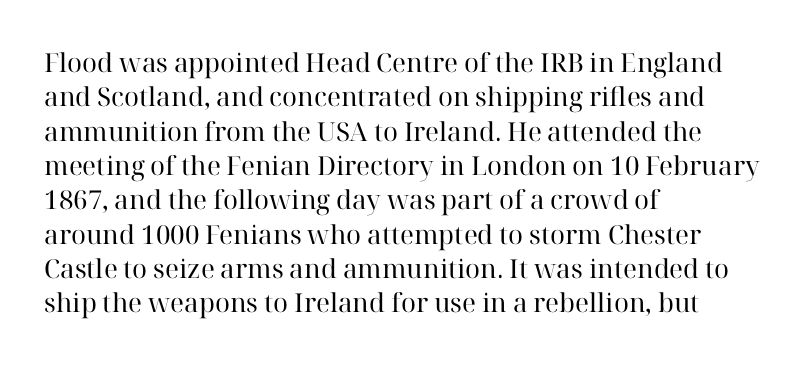
Q: Is the text bold? A: No.
Q: Is the text italic (slanted)? A: No, it is upright.
Q: Is the text underlined? A: No.
Q: How is the paragraph aligned? A: Left-aligned.
Q: Is the spacing between letters normal or unusually wide? A: Normal.
Q: Is the spacing between lines tight, normal or loose? A: Normal.
